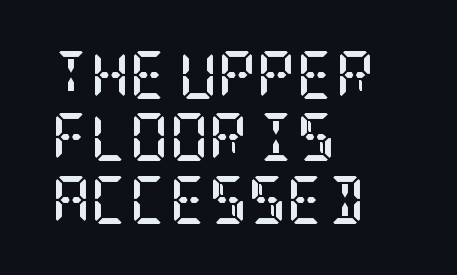
The image shows 48 px semibold, condensed serif type, upright; set left-aligned, normal line spacing (1.3x), normal letter spacing, not underlined; low stroke contrast and a large x-height.
